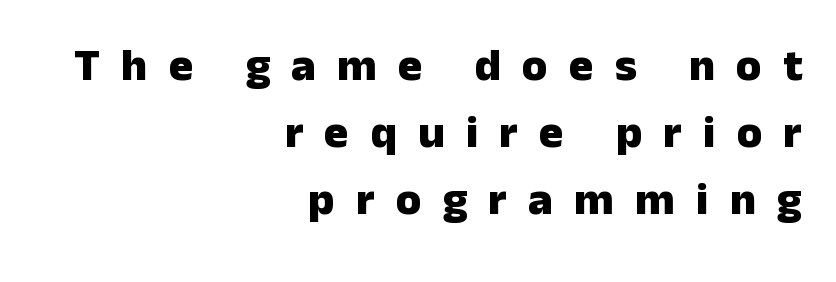
{"serif": "no", "italic": "no", "bold": "yes", "weight": "heavy", "width": "normal", "stroke_contrast": "low", "x_height": "medium", "monospaced": "no", "underline": "no", "align": "right", "line_spacing": "normal", "line_spacing_ratio": 1.46, "letter_spacing": "wide", "letter_spacing_em": 0.46, "glyph_px": 46}
